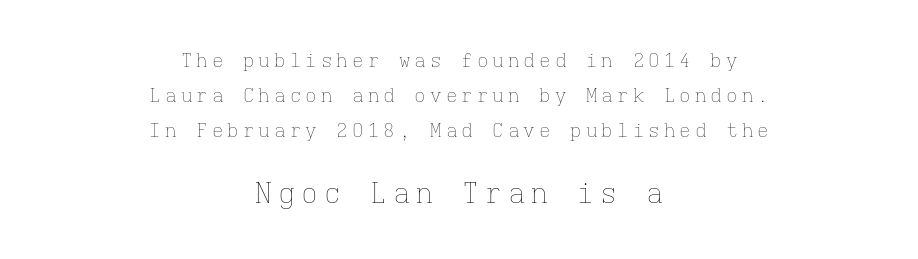
This sample is center-justified, so both line endings float freely. This rendering features lettering with no underline. Bigger letters appear in the bottom chunk; the top chunk is reduced. Is this a fixed-width face? Yes — each glyph sits in an identical cell. The type is letterspaced generously, with wide tracking.
